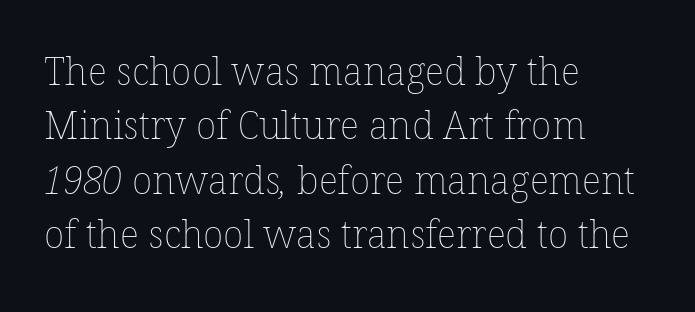
{"bold": "no", "weight": "thin", "width": "normal", "stroke_contrast": "low", "x_height": "medium", "monospaced": "no", "underline": "no", "align": "left", "line_spacing": "normal", "line_spacing_ratio": 1.43, "letter_spacing": "normal", "letter_spacing_em": 0.0, "glyph_px": 38}
